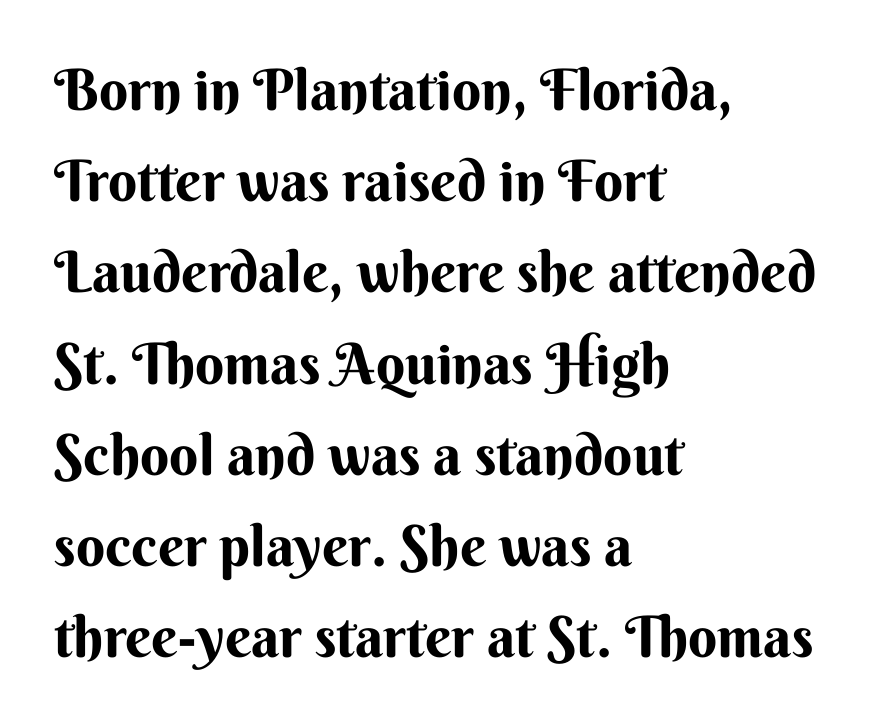
{"serif": "no", "italic": "no", "width": "normal", "stroke_contrast": "medium", "x_height": "small", "monospaced": "no", "underline": "no", "align": "left", "line_spacing": "normal", "line_spacing_ratio": 1.6, "letter_spacing": "normal", "letter_spacing_em": 0.0, "glyph_px": 57}
